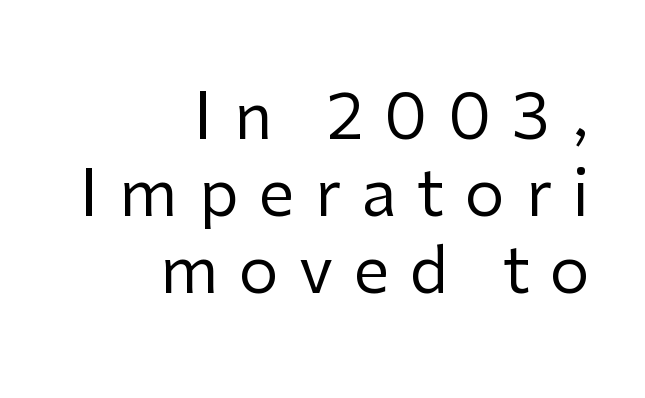
The characters are drawn with everyday or finer stroke widths. Is this a sans? Yes — the strokes have no serifs. Reading down the block, your eye finds every line finishing at a fixed right position. Between one letter and the next there's a generous, obvious gap.
